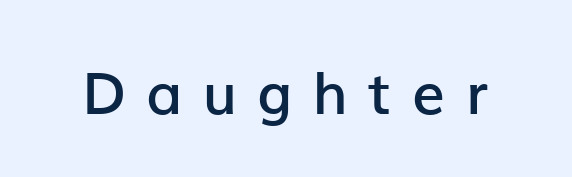
The letters advance in unequal steps, a hallmark of proportional type. Regarding serifs, this sample does without them. Posture: straight, roman, zero tilt. Words appear elongated and porous because spacing is wide. Any mark beneath the type? The region is blank.
